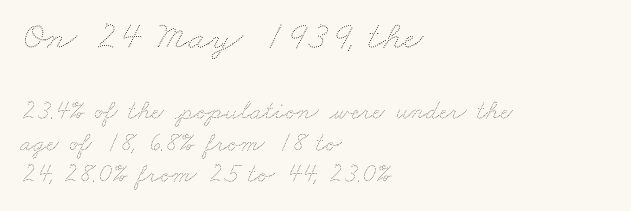
Q: Is the text bold? A: No.
Q: Is the text underlined? A: No.
Q: How is the paragraph aligned? A: Left-aligned.
Q: Is the spacing between letters normal or unusually wide? A: Normal.
Q: Which block of text is set in a larger size, the first (top) or the second (bottom)? A: The first (top) one.
Q: Width (condensed, normal, or wide)? A: Wide.
Q: Stroke contrast? A: Medium.
Q: x-height? A: Small.
Q: Monospaced? A: No.
